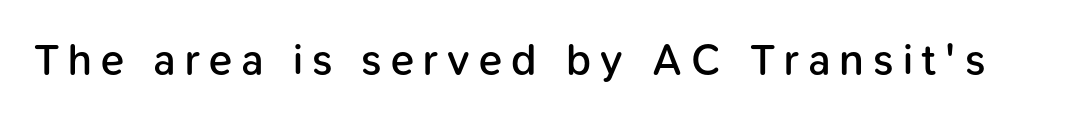
The image shows 43 px semibold sans-serif type, upright; set unusually wide letter spacing (+0.21 em), not underlined; low stroke contrast and a medium x-height.
